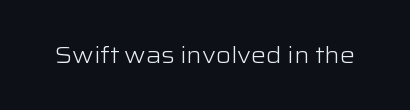
The type is set solid horizontally, with unmodified tracking. Words float on clear page, feet unadorned. A quiet, ordinary-to-light weight characterises the typeface. The type sits square on the baseline with zero lean.
